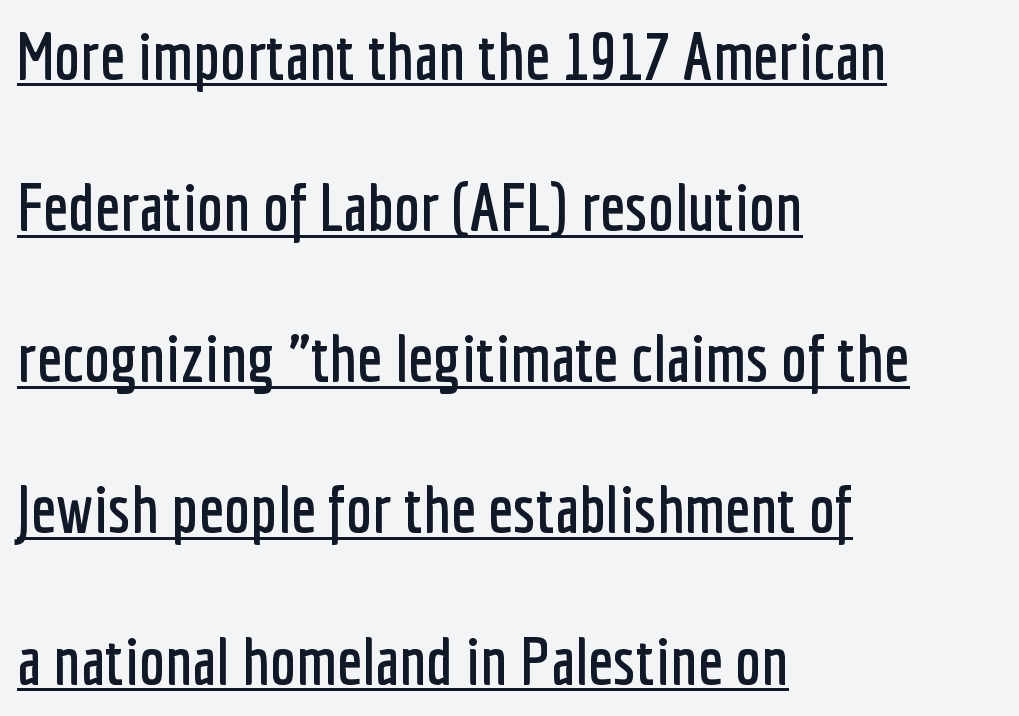
There is no visible air inserted between adjacent glyphs. Compared with undecorated copy, this sample adds a rule below the words. Rows of type keep a wide berth in the vertical direction. Upright lettering throughout. Proportional: the letters do not fall into vertical columns.
